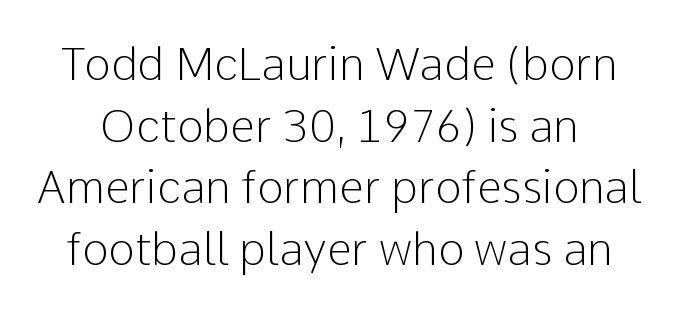
{"serif": "no", "italic": "no", "bold": "no", "weight": "light", "width": "normal", "stroke_contrast": "low", "x_height": "medium", "monospaced": "no", "underline": "no", "line_spacing": "normal", "line_spacing_ratio": 1.37, "letter_spacing": "normal", "letter_spacing_em": 0.0, "glyph_px": 45}
